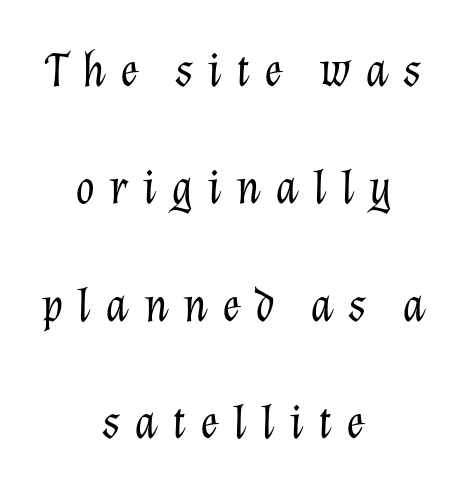
The image shows 50 px light type, italic (leaning right); set centered, loose line spacing (2.35x), unusually wide letter spacing (+0.28 em), not underlined; low stroke contrast and a medium x-height.
